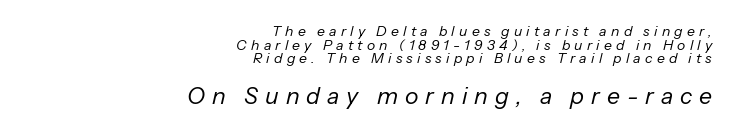
The passage shown is not underscored anywhere. In terms of posture, this sample is oblique. Each new line begins almost immediately beneath the previous one. These two chunks differ in scale, with the bottom chunk taking the larger measure. The typesetter chose a ragged-left arrangement here. This sample uses expanded letter spacing, leaving extra air between glyphs.
